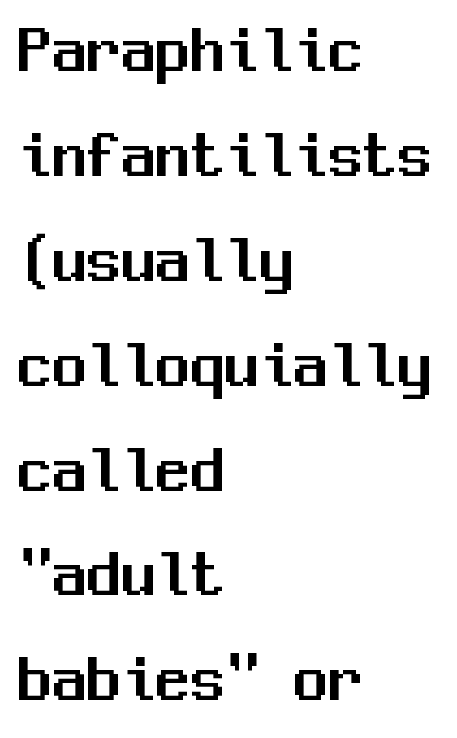
Q: Is the text italic (slanted)? A: No, it is upright.
Q: Is the typeface a serif or a sans-serif typeface? A: Sans-serif.
Q: Is the text underlined? A: No.
Q: How is the paragraph aligned? A: Left-aligned.
Q: Is the spacing between letters normal or unusually wide? A: Normal.
Q: Is the spacing between lines tight, normal or loose? A: Normal.
Q: Width (condensed, normal, or wide)? A: Normal.
Q: Stroke contrast? A: Medium.
Q: x-height? A: Medium.
Q: Monospaced? A: Yes.
